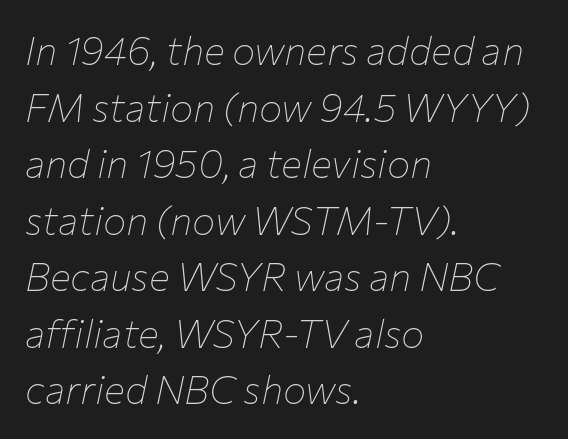
The image shows 39 px thin type, italic (leaning right); set left-aligned, normal line spacing (1.45x), normal letter spacing, not underlined; low stroke contrast and a medium x-height.
